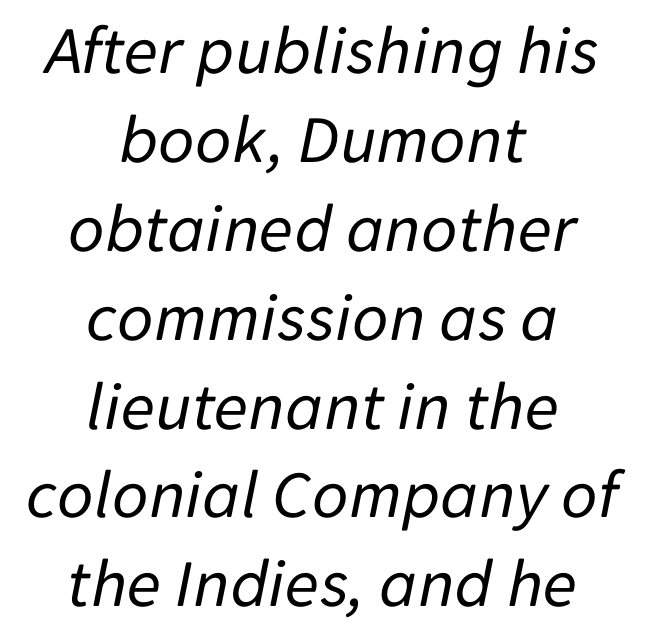
Is the letter spacing exaggerated? No — it looks like the ordinary default. Each letter keeps its own natural width here, so spacing adapts to shape. Every character sits at an angle, as italics do. Does the copy run flush right? No — it is centered line by line. Normally led — the rows are evenly, conventionally spaced.
